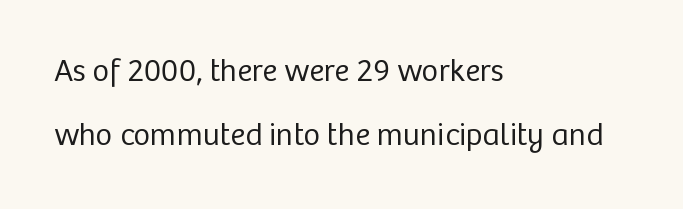
This reads as an unemphasized weight, regular at the heaviest. Typographically, this falls in the sans-serif category. Plain, unruled lines of type. Tracking value appears to be zero — textbook default spacing.
